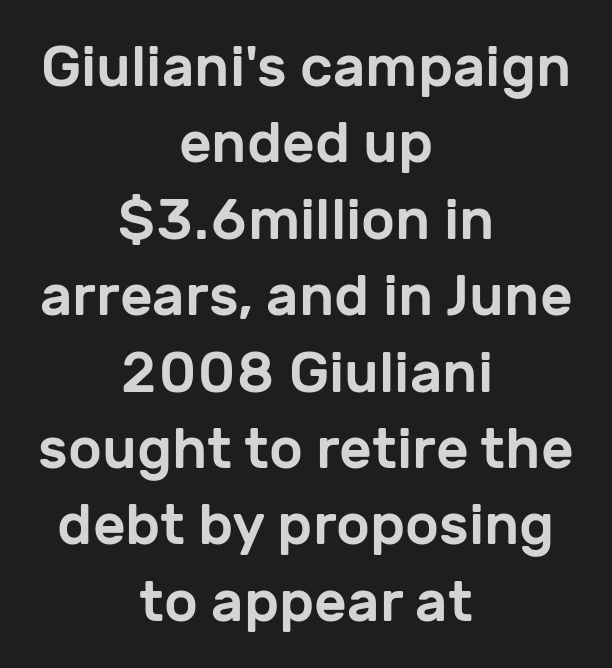
The image shows 57 px sans-serif type, upright; set centered, normal line spacing (1.34x), normal letter spacing, not underlined; low stroke contrast and a medium x-height.
